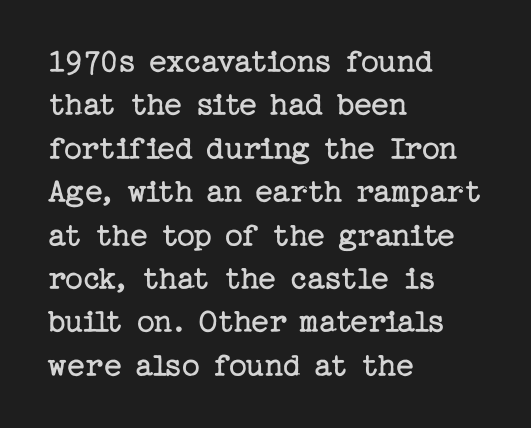
The image shows 35 px regular-weight serif type, upright; set left-aligned, line spacing 1.24x, normal letter spacing, not underlined; low stroke contrast and a medium x-height.
